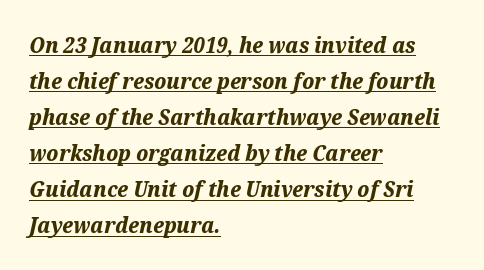
The image shows 22 px bold type, italic (leaning right); set left-aligned, normal line spacing (1.64x), normal letter spacing, underlined.
